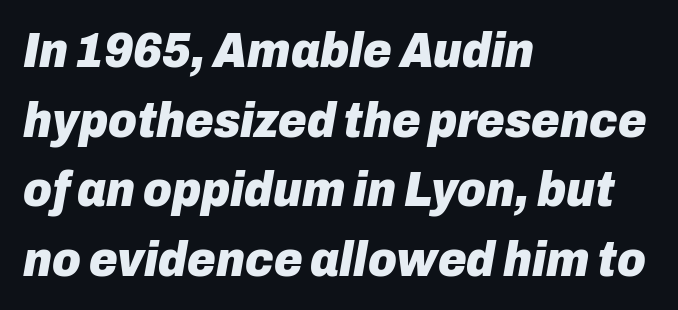
{"italic": "yes", "lean": "right", "slant_degrees": 10, "bold": "yes", "weight": "heavy", "width": "normal", "stroke_contrast": "low", "x_height": "medium", "monospaced": "no", "underline": "no", "align": "left", "line_spacing": "normal", "line_spacing_ratio": 1.42, "letter_spacing": "normal", "letter_spacing_em": 0.0, "glyph_px": 49}
